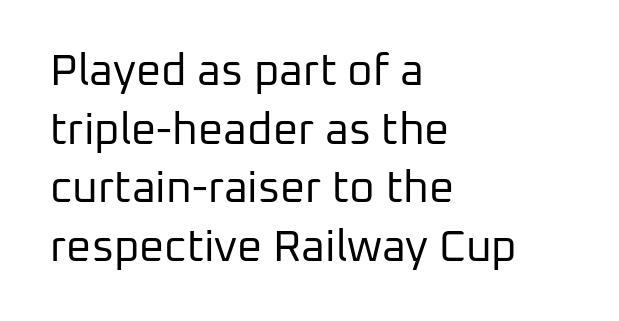
The image shows 44 px regular-weight sans-serif type, upright; set left-aligned, normal line spacing (1.33x), normal letter spacing, not underlined; low stroke contrast and a medium x-height.
